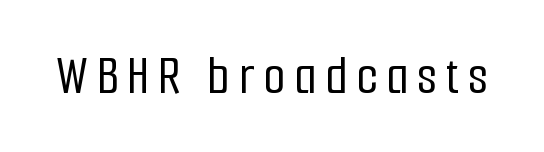
The letters stand straight up with perfectly vertical stems. These lines are rendered in a variable-pitch font. To sum up the face: it is a sans, with no serifs. Just letters on the line, the space beneath them empty.
